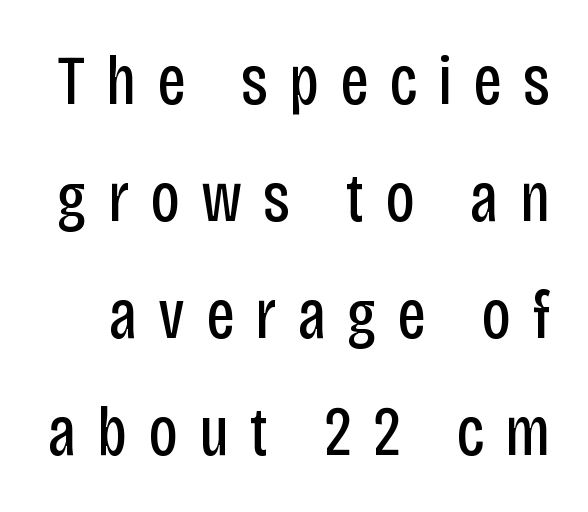
Q: Is the text bold? A: No.
Q: Is the text italic (slanted)? A: No, it is upright.
Q: Is the typeface a serif or a sans-serif typeface? A: Sans-serif.
Q: Is the text underlined? A: No.
Q: Is the spacing between letters normal or unusually wide? A: Unusually wide.
Q: Is the spacing between lines tight, normal or loose? A: Normal.
Q: Width (condensed, normal, or wide)? A: Condensed.
Q: Stroke contrast? A: Low.
Q: x-height? A: Large.
Q: Monospaced? A: No.
